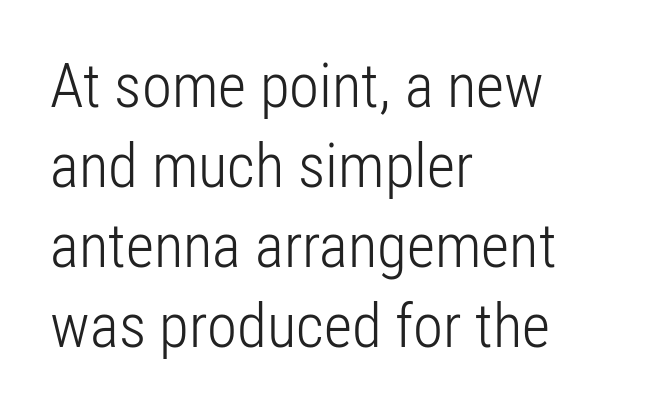
The image shows 61 px light, condensed sans-serif type, upright; set left-aligned, normal line spacing (1.31x), normal letter spacing, not underlined; low stroke contrast and a medium x-height.
